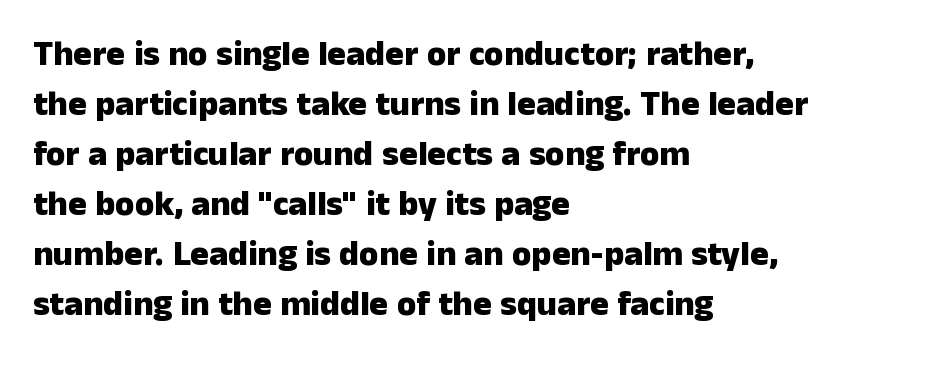
The baseline area is clear. The passage shown is typed in a proportional face where columns would drift. Compared with a centered layout, this one pins lines to the left instead. Leading: standard.
